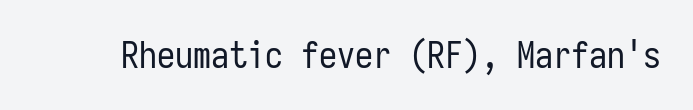
The image shows 36 px regular-weight, condensed sans-serif type, upright, monospaced; set normal letter spacing, not underlined; low stroke contrast and a medium x-height.
